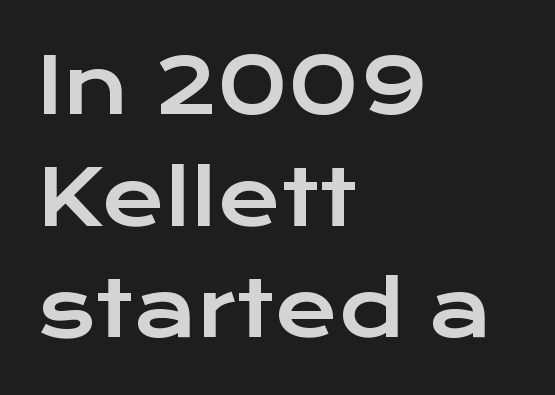
Reading down the column, the eye jumps a familiar distance to each next line. Check under the words: just untouched page. In terms of letterspacing, this is plain default setting. A typesetter would label this face a sans. A typesetter would call this proportional, since set widths differ per character.
